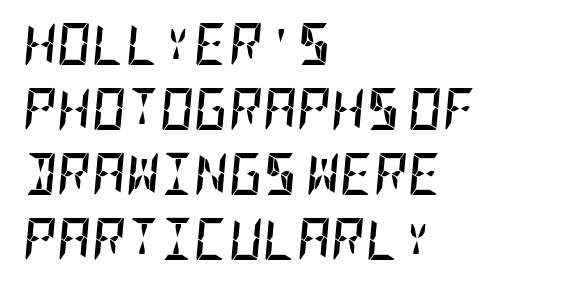
The image shows 42 px semibold, condensed type, italic (leaning right); set left-aligned, normal line spacing (1.55x), normal letter spacing, not underlined; low stroke contrast and a large x-height.
